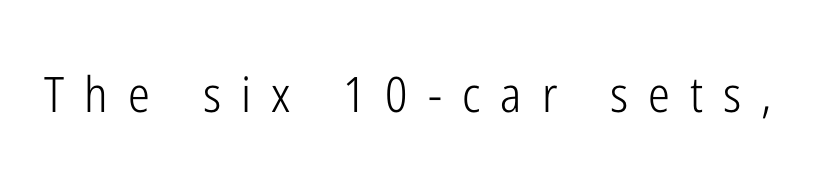
Q: Is the text bold? A: No.
Q: Is the text italic (slanted)? A: No, it is upright.
Q: Is the typeface a serif or a sans-serif typeface? A: Sans-serif.
Q: Is the text underlined? A: No.
Q: Is the spacing between letters normal or unusually wide? A: Unusually wide.
Q: Width (condensed, normal, or wide)? A: Condensed.
Q: Stroke contrast? A: Low.
Q: x-height? A: Medium.
Q: Monospaced? A: No.
